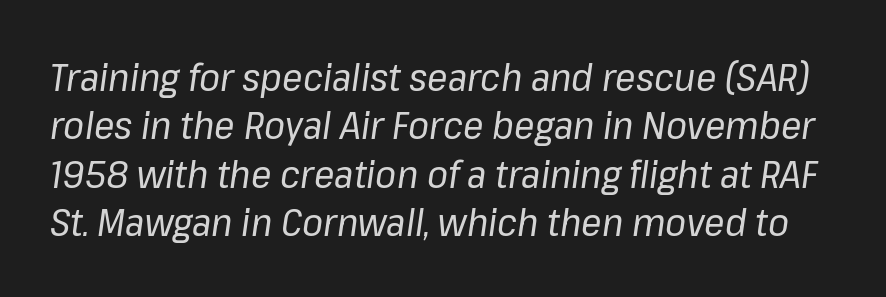
Q: Is the text bold? A: No.
Q: Is the text italic (slanted)? A: Yes, it leans right by about 8 degrees.
Q: Is the text underlined? A: No.
Q: Is the spacing between letters normal or unusually wide? A: Normal.
Q: Is the spacing between lines tight, normal or loose? A: Normal.
Q: Width (condensed, normal, or wide)? A: Normal.
Q: Stroke contrast? A: Low.
Q: x-height? A: Medium.
Q: Monospaced? A: No.
